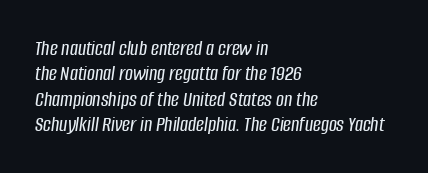
{"italic": "yes", "lean": "right", "slant_degrees": 8, "underline": "no", "align": "left", "line_spacing": "tight", "line_spacing_ratio": 1.15, "letter_spacing": "normal", "letter_spacing_em": 0.0, "glyph_px": 22}
